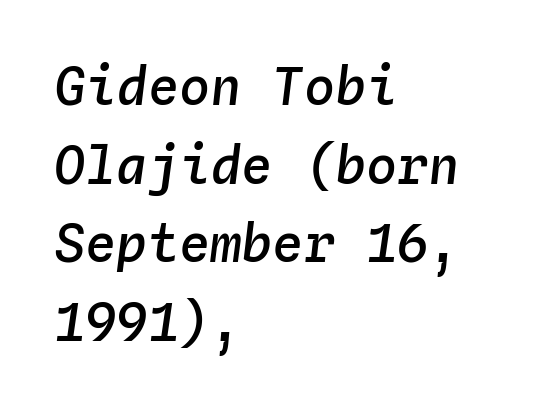
Whoever set this chose a conventional vertical rhythm. Spacing between characters is what you'd get straight out of the box. What weight is shown? A semibold, between regular and bold. The zone under the glyphs is completely vacant.
